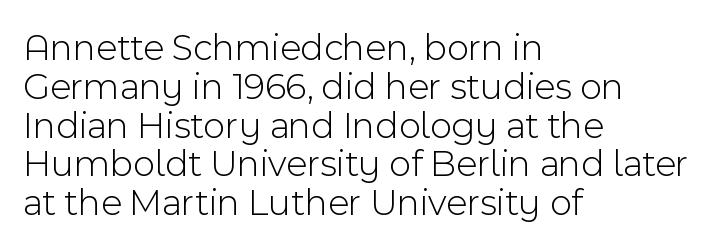
The image shows 38 px light sans-serif type, upright; set left-aligned, tight line spacing (1.02x), normal letter spacing, not underlined; a medium x-height.
